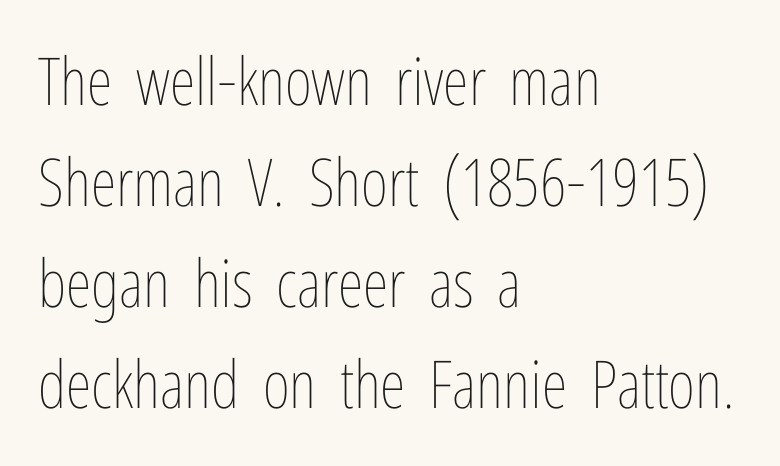
The image shows 66 px thin, condensed type, upright; set left-aligned, normal line spacing (1.53x), normal letter spacing, not underlined; low stroke contrast and a medium x-height.
